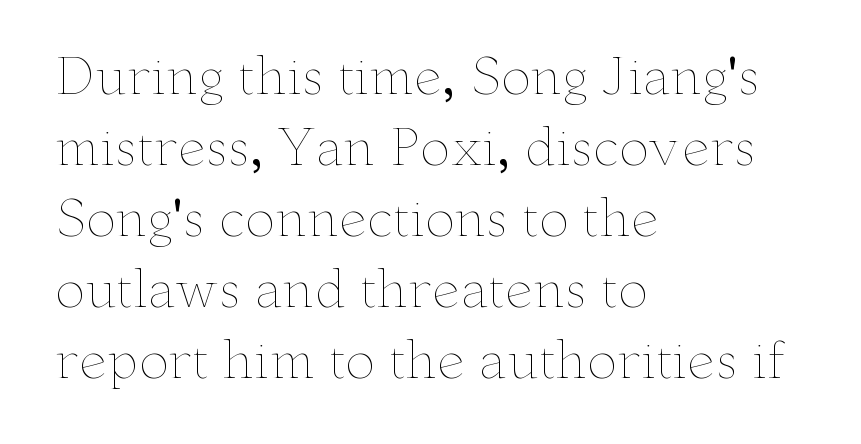
The passage shown is not underscored anywhere. The cut favours lightness, reaching ordinary text weight at its darkest. A roman cut, with each character standing at attention. Leftover space on each line is placed entirely after the last word. The rows are spaced the way most documents space them.
